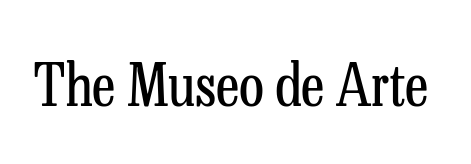
{"serif": "yes", "italic": "no", "bold": "no", "weight": "regular", "width": "condensed", "stroke_contrast": "low", "x_height": "medium", "monospaced": "no", "underline": "no", "letter_spacing": "normal", "letter_spacing_em": 0.0, "glyph_px": 58}
